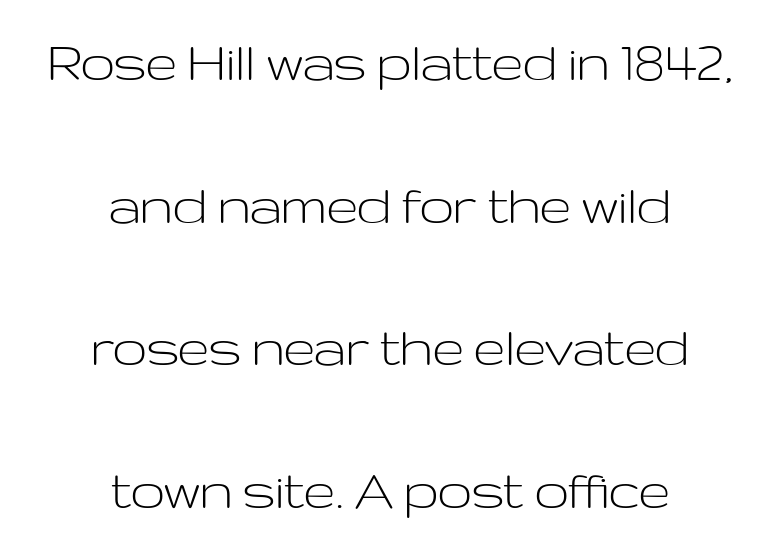
Q: Is the text bold? A: No.
Q: Is the text italic (slanted)? A: No, it is upright.
Q: Is the typeface a serif or a sans-serif typeface? A: Sans-serif.
Q: Is the text underlined? A: No.
Q: How is the paragraph aligned? A: Centered.
Q: Is the spacing between letters normal or unusually wide? A: Normal.
Q: Is the spacing between lines tight, normal or loose? A: Loose.
Q: Width (condensed, normal, or wide)? A: Wide.
Q: Stroke contrast? A: Low.
Q: x-height? A: Medium.
Q: Monospaced? A: No.
